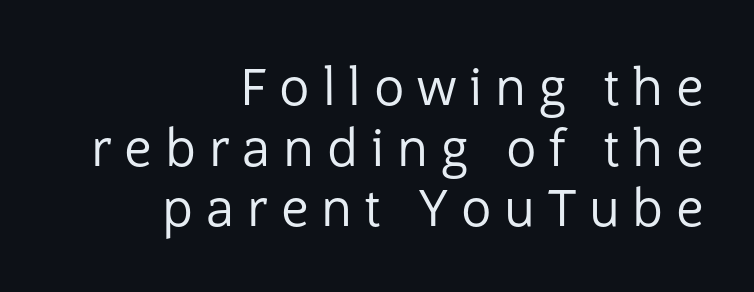
{"serif": "no", "italic": "no", "bold": "no", "weight": "regular", "width": "normal", "stroke_contrast": "low", "x_height": "medium", "monospaced": "no", "underline": "no", "align": "right", "line_spacing_ratio": 1.19, "letter_spacing": "wide", "letter_spacing_em": 0.25, "glyph_px": 51}
